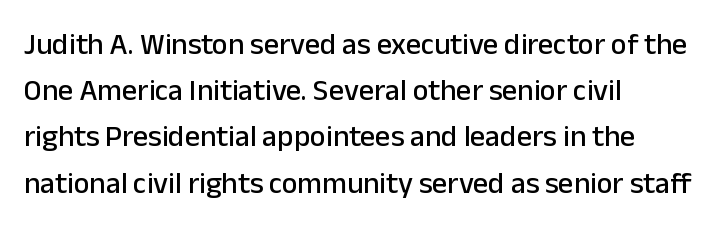
The image shows 30 px sans-serif type, upright; set left-aligned, normal line spacing (1.54x), normal letter spacing, not underlined; low stroke contrast and a medium x-height.
